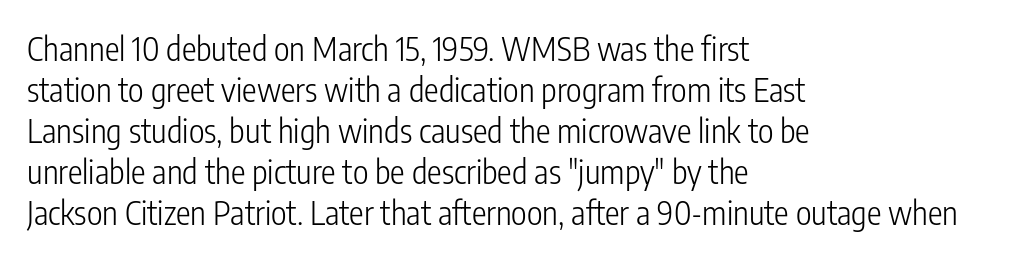
Q: Is the text bold? A: No.
Q: Is the text italic (slanted)? A: No, it is upright.
Q: Is the typeface a serif or a sans-serif typeface? A: Sans-serif.
Q: Is the text underlined? A: No.
Q: How is the paragraph aligned? A: Left-aligned.
Q: Is the spacing between letters normal or unusually wide? A: Normal.
Q: Width (condensed, normal, or wide)? A: Condensed.
Q: Stroke contrast? A: Low.
Q: x-height? A: Medium.
Q: Monospaced? A: No.
